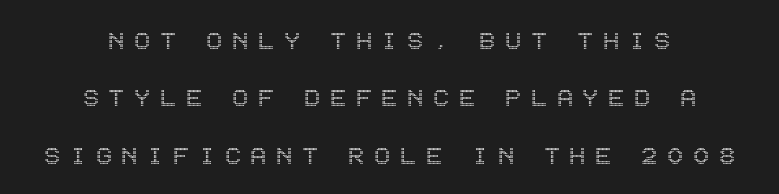
The image shows 30 px condensed type, upright; set loose line spacing (1.91x), unusually wide letter spacing (+0.32 em), not underlined; a large x-height.
